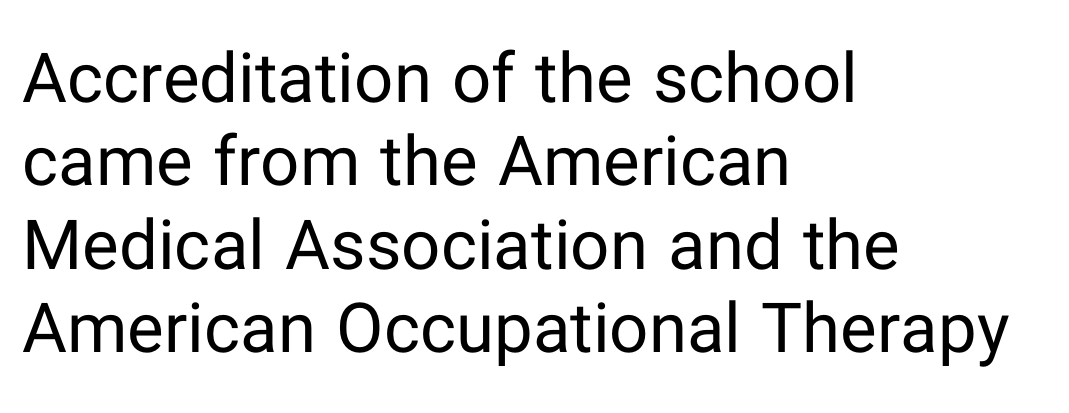
The image shows 69 px regular-weight sans-serif type, upright; set left-aligned, line spacing 1.21x, normal letter spacing, not underlined; low stroke contrast and a medium x-height.
